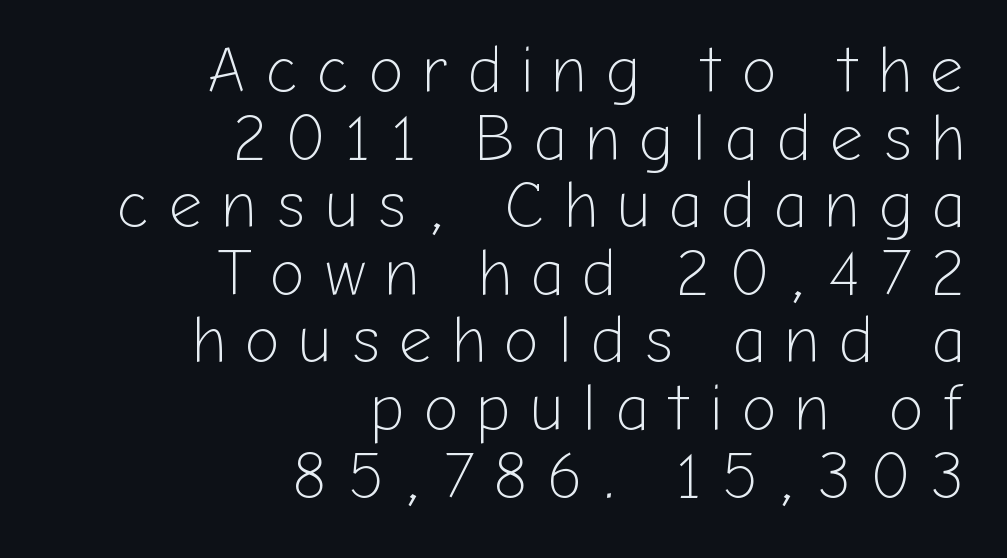
A roman cut, with each character standing at attention. Words appear elongated and porous because spacing is wide. A typesetter would call this proportional, since set widths differ per character. The passage shown stacks its lines with hardly any gap.
